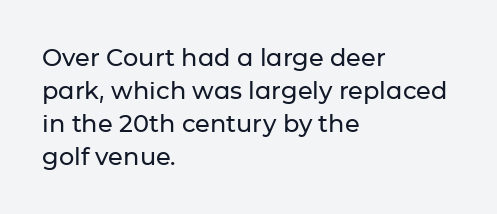
Q: Is the text italic (slanted)? A: No, it is upright.
Q: Is the text underlined? A: No.
Q: How is the paragraph aligned? A: Left-aligned.
Q: Is the spacing between letters normal or unusually wide? A: Normal.
Q: Is the spacing between lines tight, normal or loose? A: Normal.
